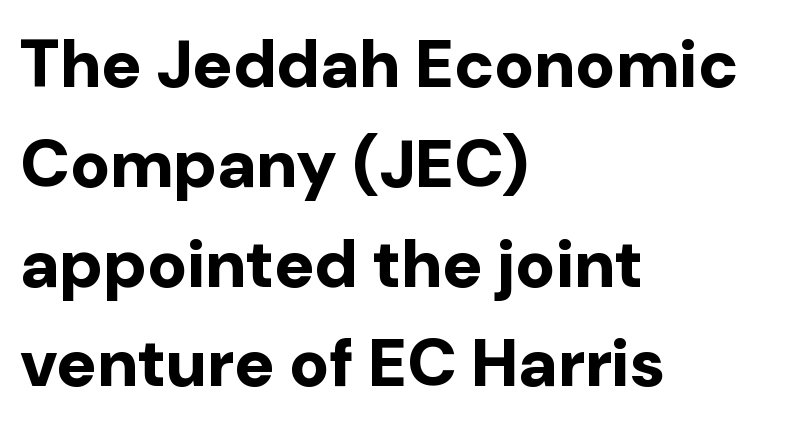
{"serif": "no", "italic": "no", "bold": "yes", "weight": "bold", "width": "normal", "stroke_contrast": "low", "x_height": "medium", "monospaced": "no", "underline": "no", "align": "left", "line_spacing": "normal", "line_spacing_ratio": 1.49, "letter_spacing": "normal", "letter_spacing_em": 0.0, "glyph_px": 67}
